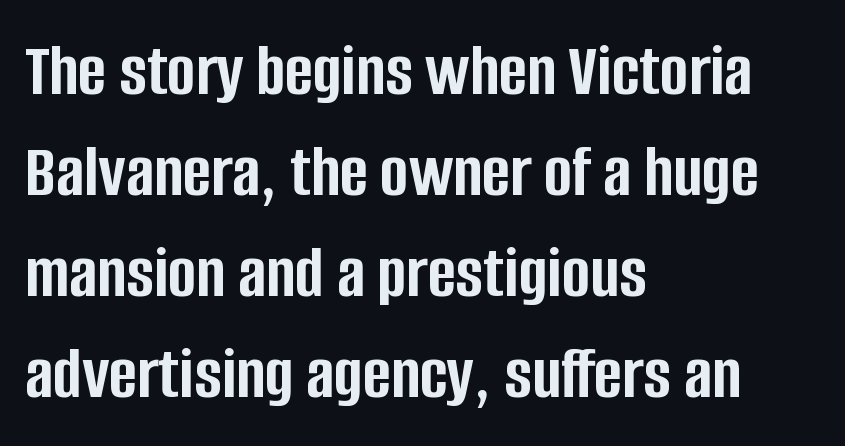
{"serif": "no", "italic": "no", "bold": "yes", "weight": "semibold", "width": "condensed", "stroke_contrast": "low", "x_height": "large", "monospaced": "no", "underline": "no", "align": "left", "line_spacing": "normal", "line_spacing_ratio": 1.33, "letter_spacing": "normal", "letter_spacing_em": 0.0, "glyph_px": 76}
